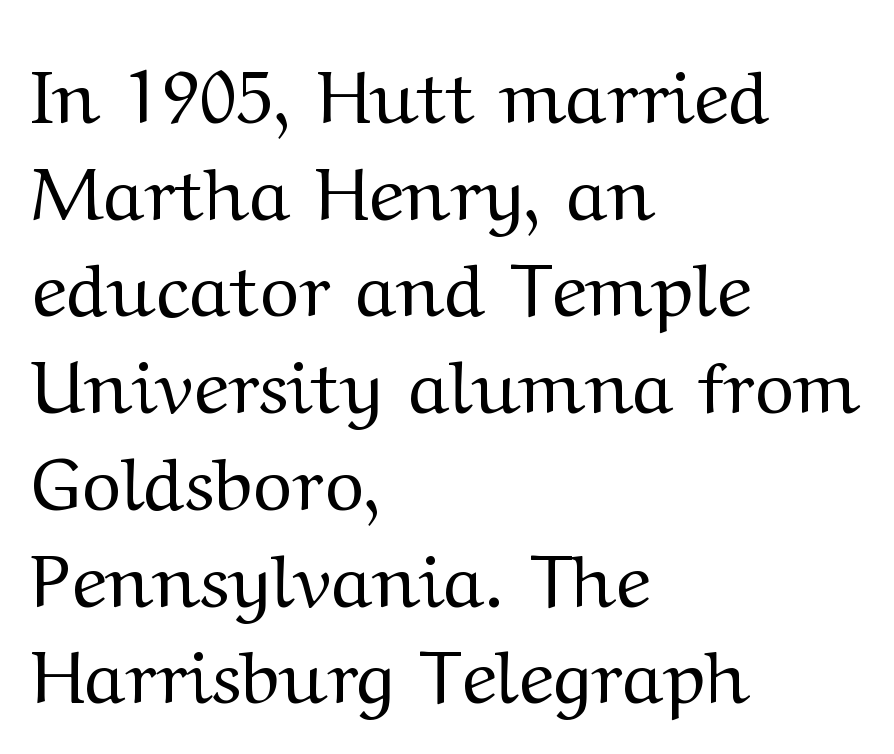
Q: Is the text bold? A: No.
Q: Is the text italic (slanted)? A: No, it is upright.
Q: Is the typeface a serif or a sans-serif typeface? A: Serif.
Q: Is the text underlined? A: No.
Q: How is the paragraph aligned? A: Left-aligned.
Q: Is the spacing between letters normal or unusually wide? A: Normal.
Q: Is the spacing between lines tight, normal or loose? A: Normal.
Q: Width (condensed, normal, or wide)? A: Wide.
Q: Stroke contrast? A: Medium.
Q: x-height? A: Medium.
Q: Monospaced? A: No.
